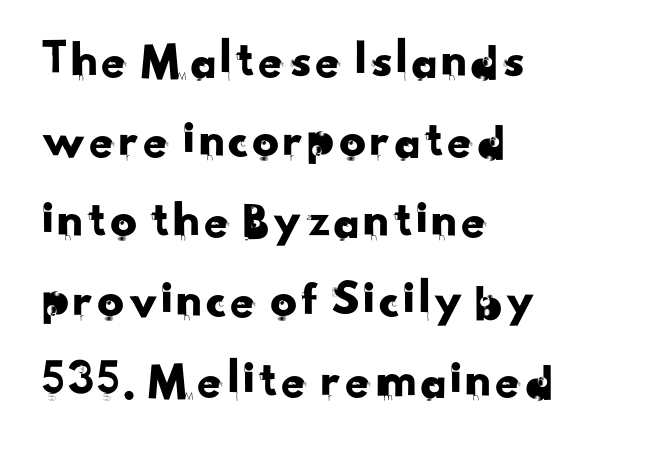
{"serif": "no", "width": "normal", "stroke_contrast": "low", "x_height": "small", "monospaced": "no", "underline": "no", "align": "left", "line_spacing": "normal", "line_spacing_ratio": 1.51, "letter_spacing": "normal", "letter_spacing_em": 0.0, "glyph_px": 53}
